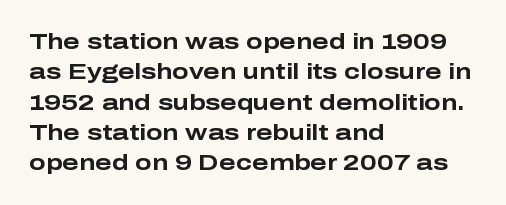
The image shows 22 px bold type, upright; set left-aligned, normal line spacing (1.38x), normal letter spacing, not underlined.
